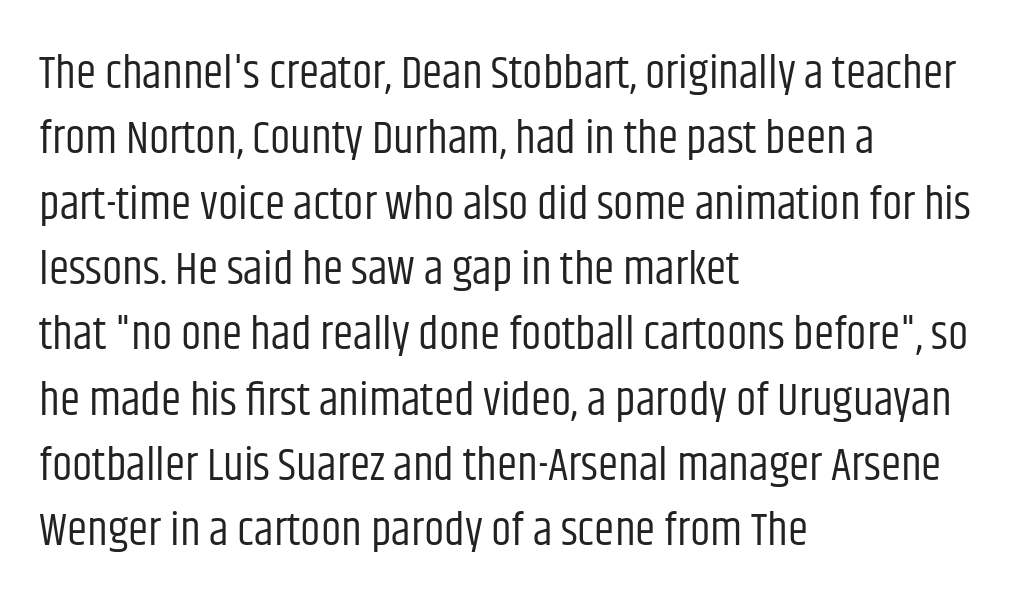
The image shows 46 px regular-weight, condensed sans-serif type, upright; set left-aligned, normal line spacing (1.42x), normal letter spacing, not underlined; low stroke contrast and a large x-height.
